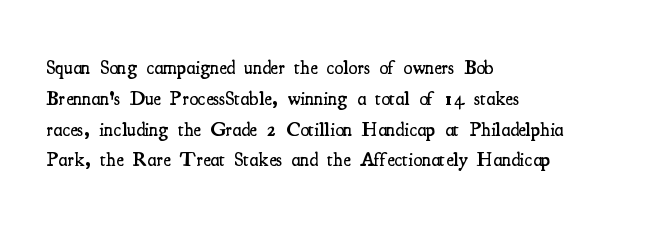
The image shows 20 px text type, upright; set left-aligned, normal line spacing (1.54x), normal letter spacing, not underlined.
